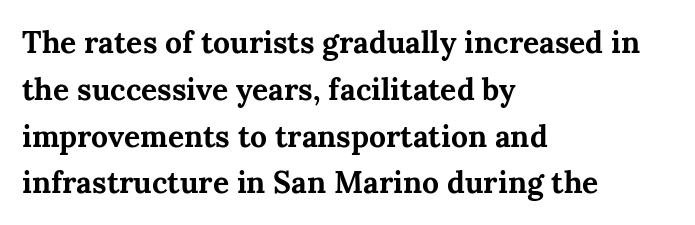
The line-height multiplier appears to be the usual default. The rendering keeps characters at their native spacing. Varying glyph widths throughout — classic text-font behaviour. Heft: maximum for text — a bold. These lines stack with their left ends in a neat column.
